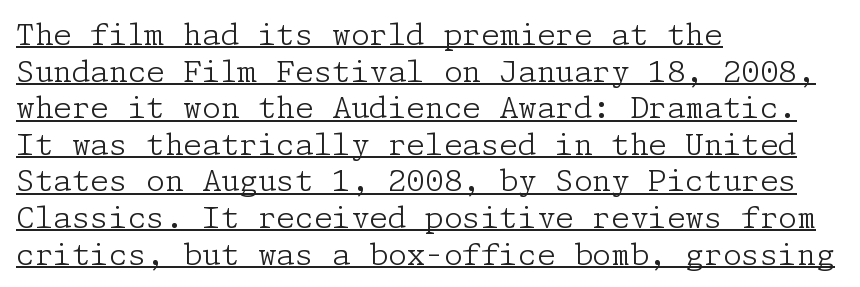
Q: Is the text bold? A: No.
Q: Is the text italic (slanted)? A: No, it is upright.
Q: Is the typeface a serif or a sans-serif typeface? A: Serif.
Q: Is the text underlined? A: Yes.
Q: How is the paragraph aligned? A: Left-aligned.
Q: Is the spacing between letters normal or unusually wide? A: Normal.
Q: Width (condensed, normal, or wide)? A: Normal.
Q: Stroke contrast? A: Low.
Q: x-height? A: Medium.
